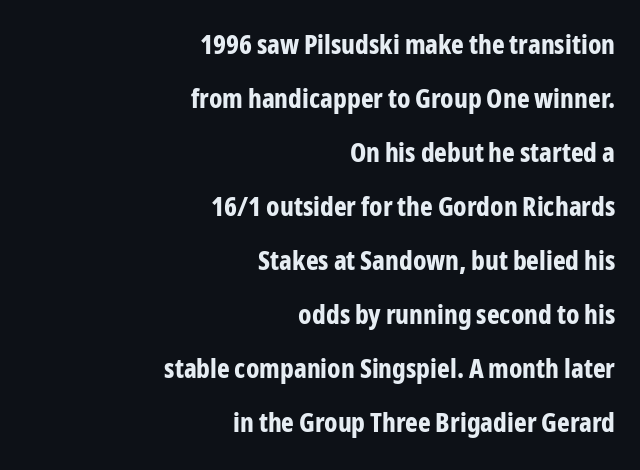
The image shows 27 px bold type, upright; set right-aligned, loose line spacing (2.0x), normal letter spacing, not underlined.
